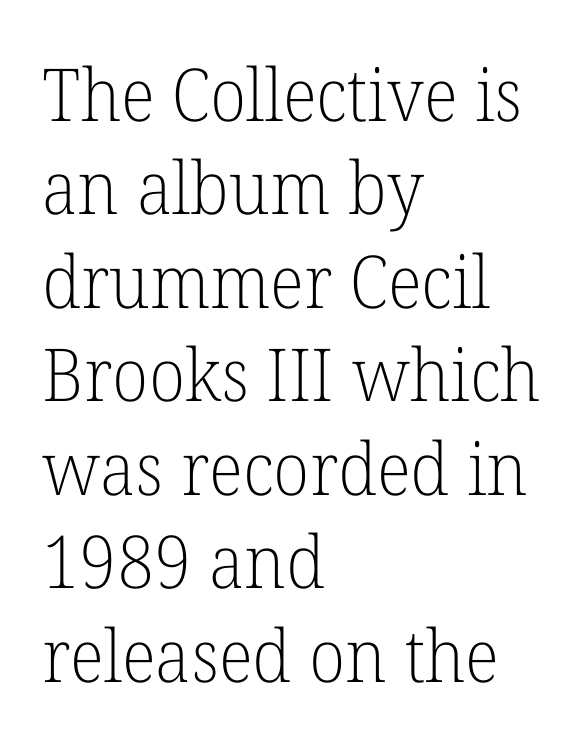
Q: Is the text bold? A: No.
Q: Is the text italic (slanted)? A: No, it is upright.
Q: Is the typeface a serif or a sans-serif typeface? A: Serif.
Q: Is the text underlined? A: No.
Q: How is the paragraph aligned? A: Left-aligned.
Q: Is the spacing between letters normal or unusually wide? A: Normal.
Q: Is the spacing between lines tight, normal or loose? A: Normal.
Q: Width (condensed, normal, or wide)? A: Normal.
Q: Stroke contrast? A: Low.
Q: x-height? A: Medium.
Q: Monospaced? A: No.
